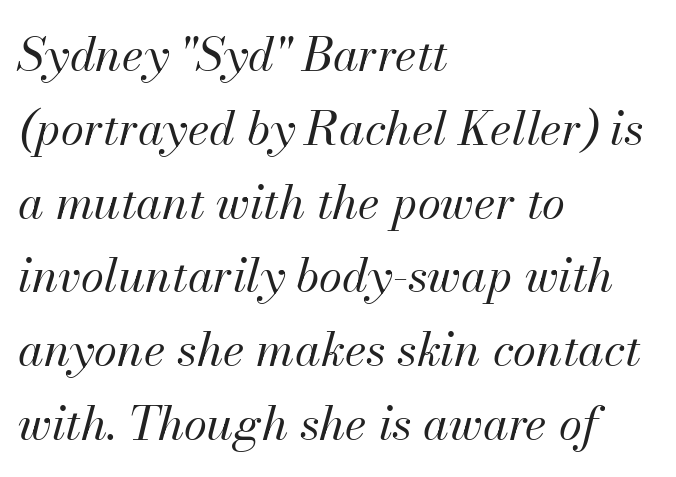
Q: Is the text bold? A: No.
Q: Is the text italic (slanted)? A: Yes, it leans right by about 13 degrees.
Q: Is the text underlined? A: No.
Q: How is the paragraph aligned? A: Left-aligned.
Q: Is the spacing between letters normal or unusually wide? A: Normal.
Q: Is the spacing between lines tight, normal or loose? A: Normal.
Q: Width (condensed, normal, or wide)? A: Normal.
Q: Stroke contrast? A: Medium.
Q: x-height? A: Small.
Q: Monospaced? A: No.
